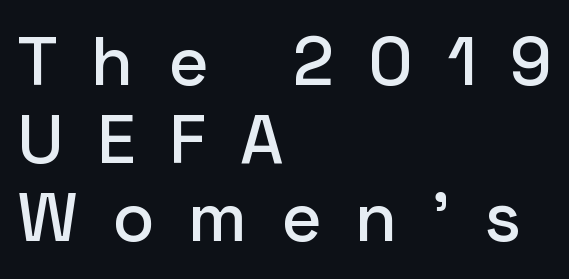
{"serif": "no", "italic": "no", "width": "normal", "stroke_contrast": "low", "x_height": "medium", "monospaced": "no", "underline": "no", "align": "left", "line_spacing": "tight", "line_spacing_ratio": 1.13, "letter_spacing": "wide", "letter_spacing_em": 0.49, "glyph_px": 69}
